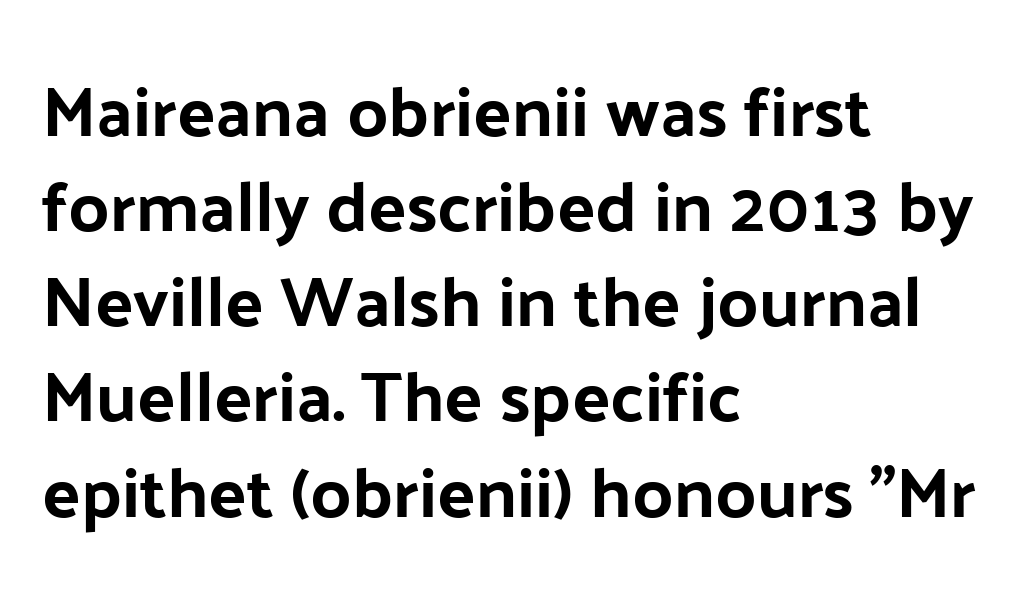
The image shows 71 px sans-serif type, upright; set left-aligned, normal line spacing (1.34x), normal letter spacing, not underlined; low stroke contrast and a medium x-height.
